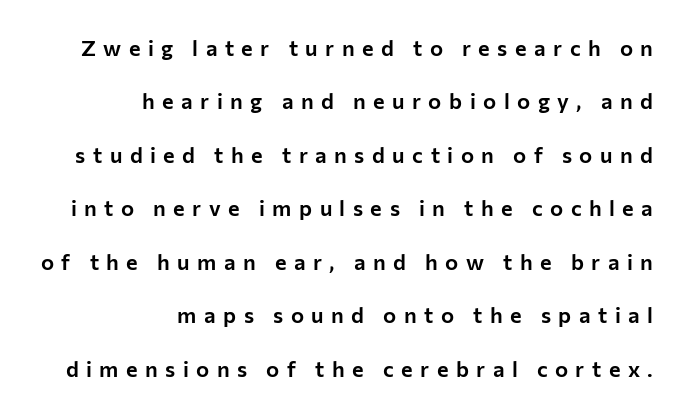
The image shows 22 px text type, upright; set right-aligned, loose line spacing (2.43x), unusually wide letter spacing (+0.34 em), not underlined.
